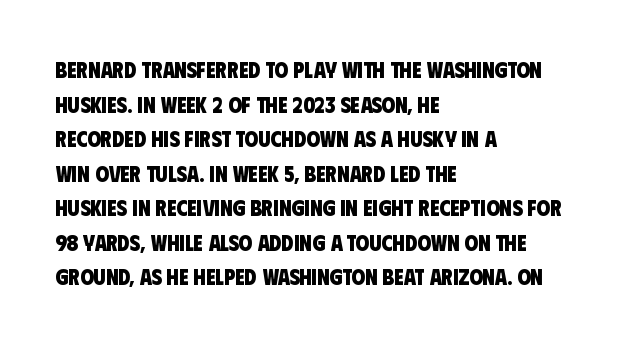
{"bold": "yes", "underline": "no", "align": "left", "line_spacing": "normal", "line_spacing_ratio": 1.57, "letter_spacing": "normal", "letter_spacing_em": 0.0, "glyph_px": 22}
